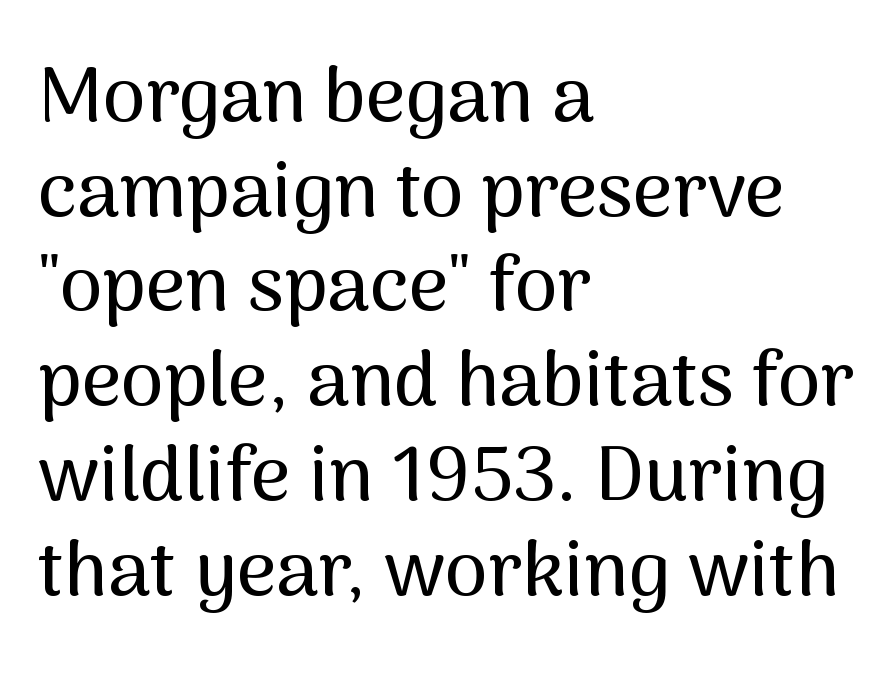
Q: Is the text italic (slanted)? A: No, it is upright.
Q: Is the typeface a serif or a sans-serif typeface? A: Sans-serif.
Q: Is the text underlined? A: No.
Q: How is the paragraph aligned? A: Left-aligned.
Q: Is the spacing between letters normal or unusually wide? A: Normal.
Q: Width (condensed, normal, or wide)? A: Normal.
Q: Stroke contrast? A: Medium.
Q: x-height? A: Medium.
Q: Monospaced? A: No.
